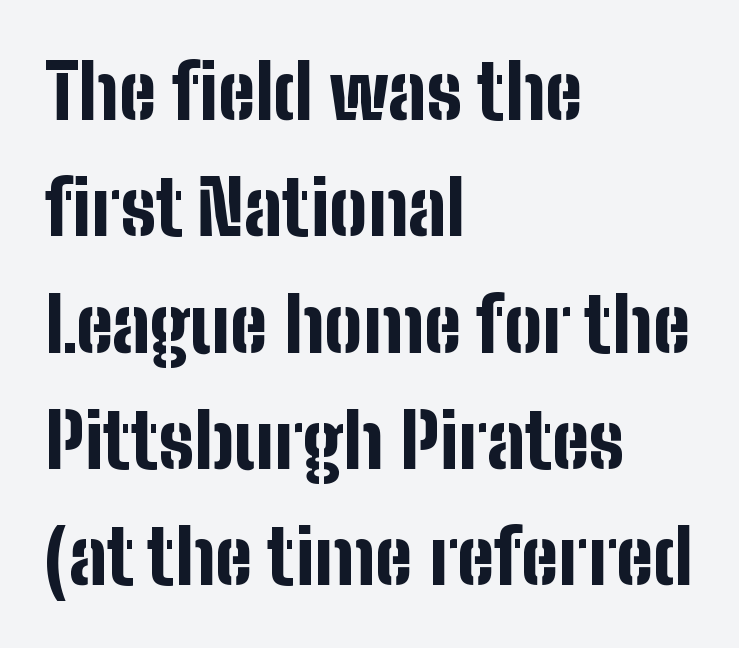
Does the weight exceed regular? Yes, all the way to bold. One glance says typical: line gaps are just what's usual. Any mark beneath the type? The region is blank. Default kerning and tracking; the words read as compact shapes. No italicization has been applied; the sample stays upright. This is sans-serif lettering, the kind often seen on screens and signage.
